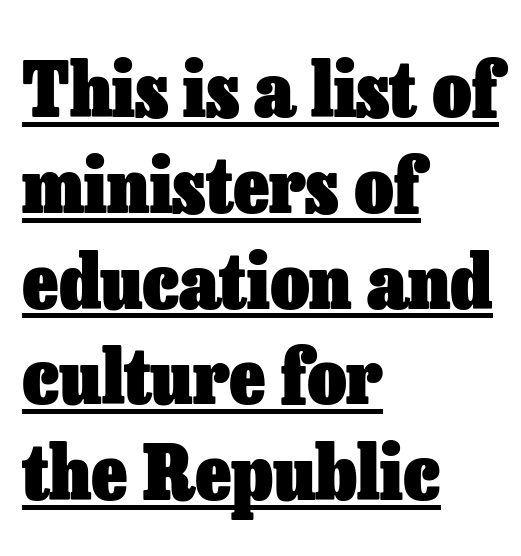
Q: Is the text bold? A: Yes.
Q: Is the text italic (slanted)? A: No, it is upright.
Q: Is the text underlined? A: Yes.
Q: How is the paragraph aligned? A: Left-aligned.
Q: Is the spacing between letters normal or unusually wide? A: Normal.
Q: Is the spacing between lines tight, normal or loose? A: Normal.
Q: Width (condensed, normal, or wide)? A: Normal.
Q: Stroke contrast? A: Low.
Q: x-height? A: Medium.
Q: Monospaced? A: No.
